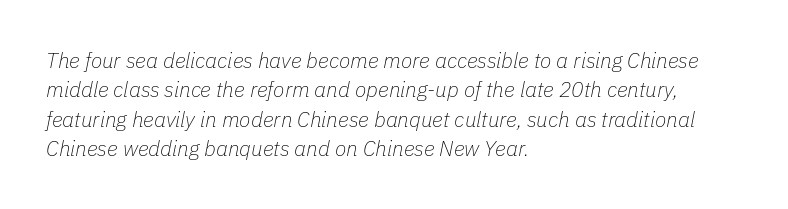
Q: Is the text bold? A: No.
Q: Is the text italic (slanted)? A: Yes, it leans right by about 11 degrees.
Q: Is the text underlined? A: No.
Q: How is the paragraph aligned? A: Left-aligned.
Q: Is the spacing between letters normal or unusually wide? A: Normal.
Q: Is the spacing between lines tight, normal or loose? A: Normal.
